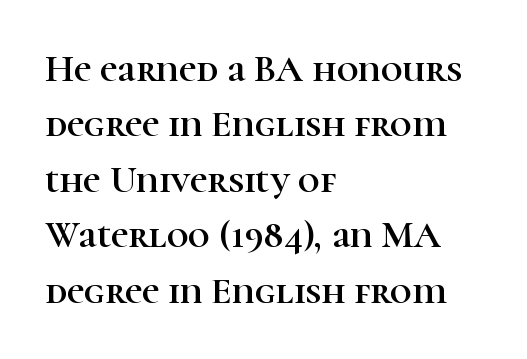
The lettering holds an erect, upright posture throughout. Tracking here is standard; glyphs follow each other at the usual distance. You could not count columns in this text — the font is proportionally spaced. Notice how the passage keeps a crisp vertical edge on the left only. Descender tails drop into unmarked territory. One glance says typical: line gaps are just what's usual.
